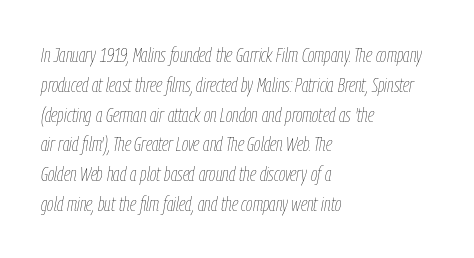
{"italic": "yes", "lean": "right", "slant_degrees": 9, "bold": "no", "underline": "no", "align": "left", "line_spacing": "normal", "line_spacing_ratio": 1.42, "letter_spacing": "normal", "letter_spacing_em": 0.0, "glyph_px": 21}
